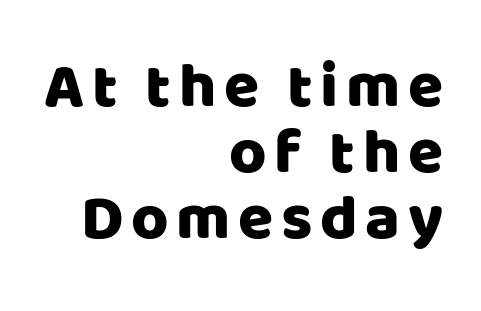
The image shows 64 px sans-serif type, upright; set right-aligned, tight line spacing (1.03x), not underlined; low stroke contrast and a large x-height.
